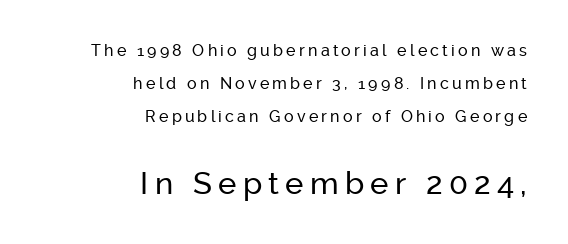
Glyph-to-glyph distance is far greater than everyday printed text. Teacher's note: observe the even right margin — that is flush-right alignment. Size hierarchy here favors the trailing block over the leading one. Descender tails drop into unmarked territory. Character widths vary here, with narrow letters taking less room than wide ones. In terms of letterform style, serifs are entirely absent.
